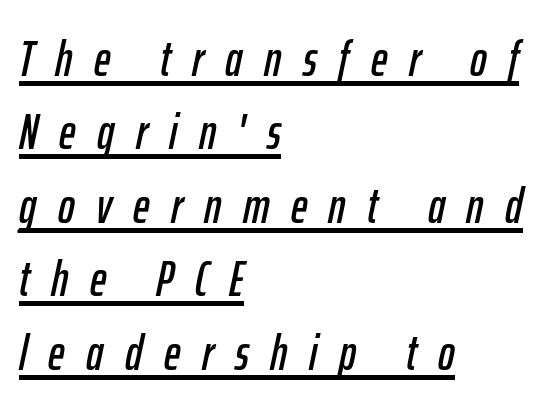
Q: Is the text italic (slanted)? A: Yes, it leans right by about 12 degrees.
Q: Is the text underlined? A: Yes.
Q: How is the paragraph aligned? A: Left-aligned.
Q: Is the spacing between letters normal or unusually wide? A: Unusually wide.
Q: Is the spacing between lines tight, normal or loose? A: Normal.
Q: Width (condensed, normal, or wide)? A: Condensed.
Q: Stroke contrast? A: Low.
Q: x-height? A: Medium.
Q: Monospaced? A: No.
